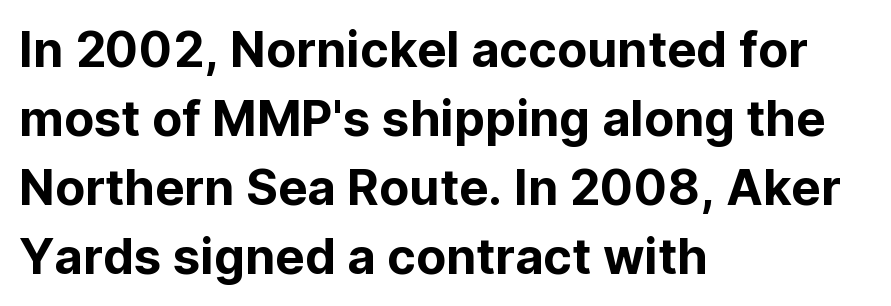
{"serif": "no", "italic": "no", "width": "normal", "stroke_contrast": "low", "x_height": "medium", "monospaced": "no", "underline": "no", "align": "left", "line_spacing": "normal", "line_spacing_ratio": 1.41, "letter_spacing": "normal", "letter_spacing_em": 0.0, "glyph_px": 49}
